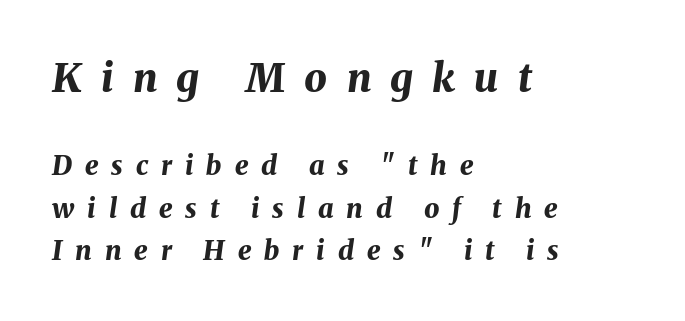
Does extra space separate the letters? Yes, quite a lot of it. This rendering uses left alignment, leaving the right contour irregular. A typesetter would call this leading conventional body-copy spacing. Does the bottom block carry the larger type? No, the top block does. Weight check: bold — yes, fully. Note the varied advance widths — an 'i' is clearly narrower than an 'm'.
